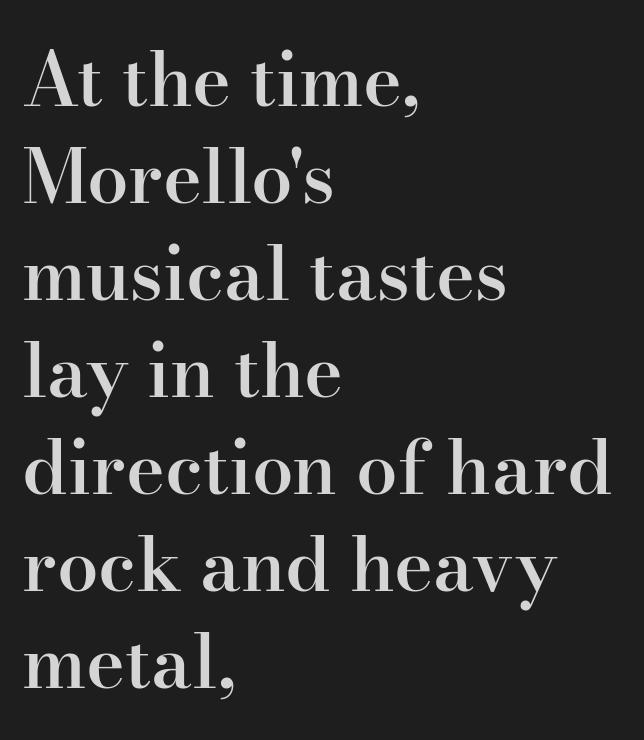
Q: Is the text bold? A: Semi-bold.
Q: Is the text italic (slanted)? A: No, it is upright.
Q: Is the typeface a serif or a sans-serif typeface? A: Serif.
Q: Is the text underlined? A: No.
Q: How is the paragraph aligned? A: Left-aligned.
Q: Is the spacing between letters normal or unusually wide? A: Normal.
Q: Is the spacing between lines tight, normal or loose? A: Normal.
Q: Width (condensed, normal, or wide)? A: Normal.
Q: Stroke contrast? A: High.
Q: x-height? A: Small.
Q: Monospaced? A: No.
